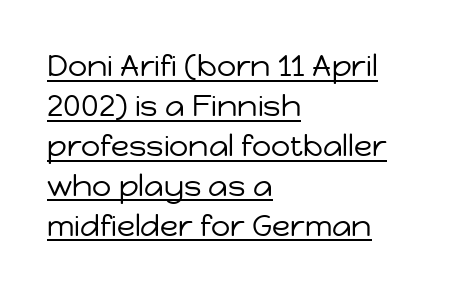
Observe the ordinary spacing: letters are neighbours, not strangers. Reading down the column, the eye jumps a familiar distance to each next line. Honestly, the underline is the first thing you notice here. The typesetting does not lean heavy: it is not bold.
